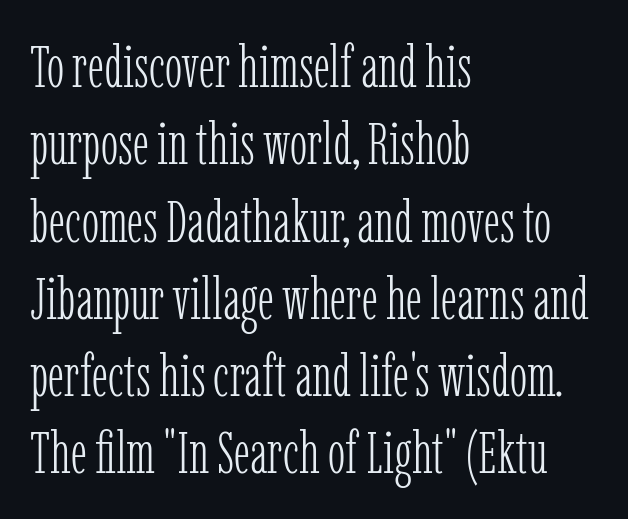
Q: Is the text bold? A: No.
Q: Is the text italic (slanted)? A: No, it is upright.
Q: Is the typeface a serif or a sans-serif typeface? A: Serif.
Q: Is the text underlined? A: No.
Q: How is the paragraph aligned? A: Left-aligned.
Q: Is the spacing between letters normal or unusually wide? A: Normal.
Q: Is the spacing between lines tight, normal or loose? A: Normal.
Q: Width (condensed, normal, or wide)? A: Condensed.
Q: Stroke contrast? A: Low.
Q: x-height? A: Medium.
Q: Monospaced? A: No.
